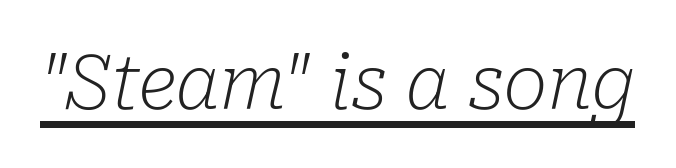
{"serif": "yes", "italic": "yes", "lean": "right", "slant_degrees": 10, "bold": "no", "weight": "light", "width": "normal", "stroke_contrast": "low", "x_height": "medium", "monospaced": "no", "underline": "yes", "letter_spacing": "normal", "letter_spacing_em": 0.0, "glyph_px": 74}
